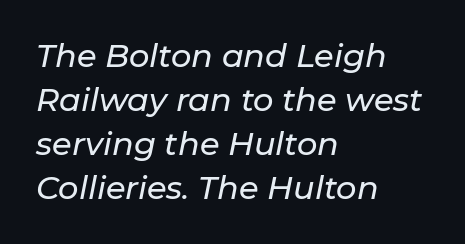
The image shows 32 px text type, italic (leaning right); set left-aligned, normal line spacing (1.37x), normal letter spacing, not underlined; low stroke contrast and a medium x-height.
